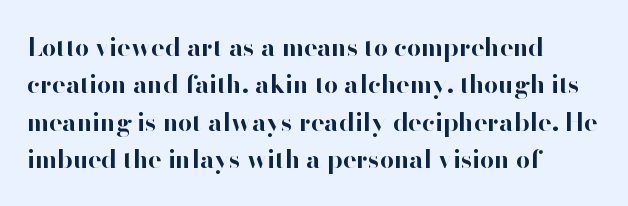
Q: Is the text bold? A: Yes.
Q: Is the text italic (slanted)? A: No, it is upright.
Q: Is the text underlined? A: No.
Q: How is the paragraph aligned? A: Left-aligned.
Q: Is the spacing between letters normal or unusually wide? A: Normal.
Q: Is the spacing between lines tight, normal or loose? A: Normal.
